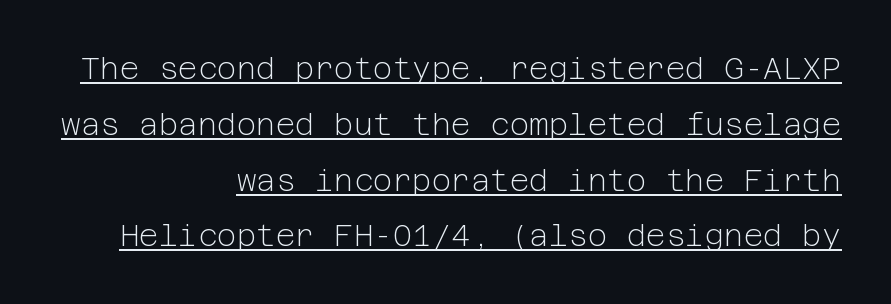
Q: Is the text bold? A: No.
Q: Is the text italic (slanted)? A: No, it is upright.
Q: Is the typeface a serif or a sans-serif typeface? A: Sans-serif.
Q: Is the text underlined? A: Yes.
Q: How is the paragraph aligned? A: Right-aligned.
Q: Is the spacing between letters normal or unusually wide? A: Normal.
Q: Width (condensed, normal, or wide)? A: Normal.
Q: Stroke contrast? A: Low.
Q: x-height? A: Medium.
